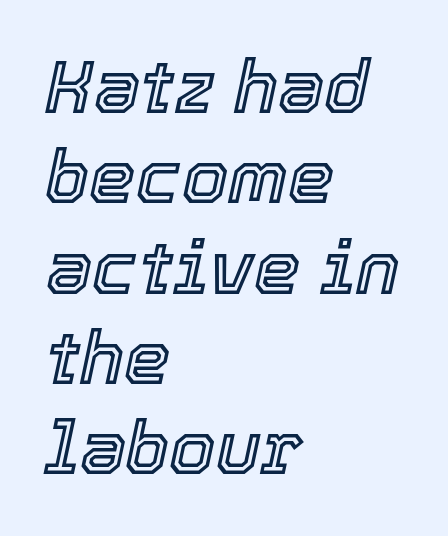
{"italic": "yes", "lean": "right", "slant_degrees": 12, "width": "normal", "x_height": "medium", "monospaced": "no", "underline": "no", "align": "left", "line_spacing_ratio": 1.22, "letter_spacing": "normal", "letter_spacing_em": 0.0, "glyph_px": 74}
